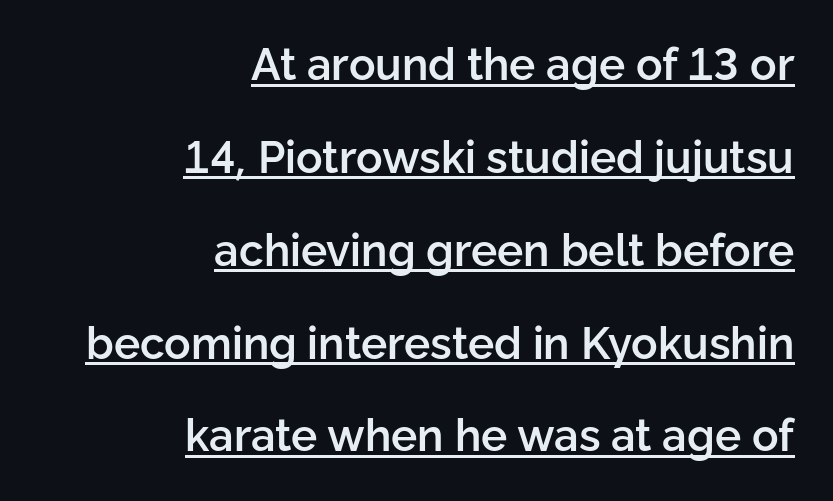
The image shows 44 px semibold sans-serif type, upright; set right-aligned, loose line spacing (2.11x), normal letter spacing, underlined; low stroke contrast and a medium x-height.
